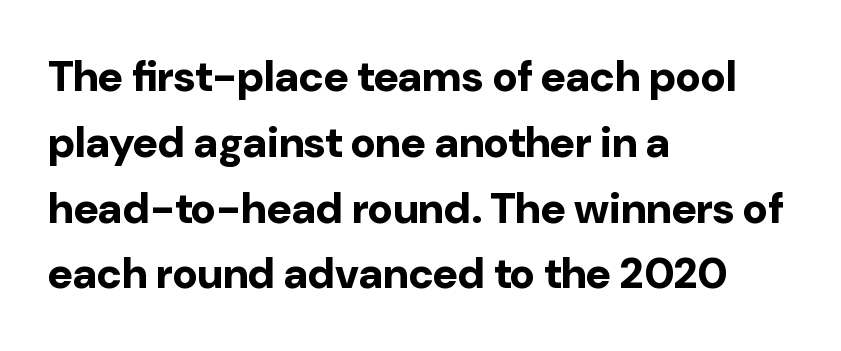
Q: Is the text bold? A: Yes.
Q: Is the text italic (slanted)? A: No, it is upright.
Q: Is the typeface a serif or a sans-serif typeface? A: Sans-serif.
Q: Is the text underlined? A: No.
Q: How is the paragraph aligned? A: Left-aligned.
Q: Is the spacing between letters normal or unusually wide? A: Normal.
Q: Is the spacing between lines tight, normal or loose? A: Normal.
Q: Width (condensed, normal, or wide)? A: Normal.
Q: Stroke contrast? A: Low.
Q: x-height? A: Medium.
Q: Monospaced? A: No.
